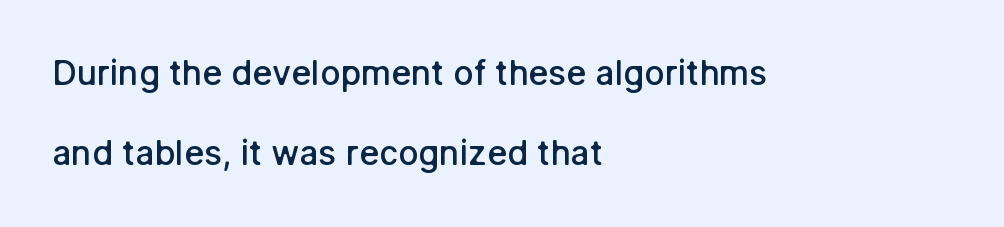
Q: Is the text bold? A: Semi-bold.
Q: Is the text italic (slanted)? A: No, it is upright.
Q: Is the typeface a serif or a sans-serif typeface? A: Sans-serif.
Q: Is the text underlined? A: No.
Q: How is the paragraph aligned? A: Left-aligned.
Q: Is the spacing between letters normal or unusually wide? A: Normal.
Q: Is the spacing between lines tight, normal or loose? A: Loose.
Q: Width (condensed, normal, or wide)? A: Normal.
Q: Stroke contrast? A: Low.
Q: x-height? A: Medium.
Q: Monospaced? A: No.
